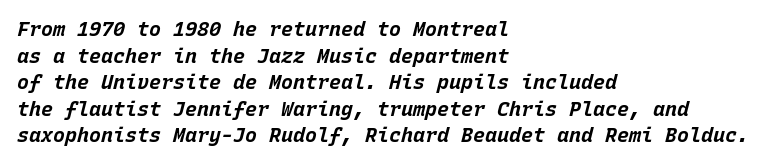
Q: Is the text bold? A: Yes.
Q: Is the text italic (slanted)? A: Yes, it leans right by about 15 degrees.
Q: Is the text underlined? A: No.
Q: How is the paragraph aligned? A: Left-aligned.
Q: Is the spacing between letters normal or unusually wide? A: Normal.
Q: Is the spacing between lines tight, normal or loose? A: Normal.
